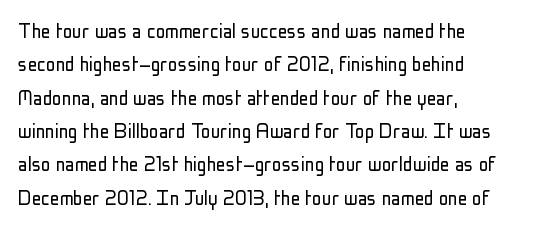
The image shows 24 px text type, upright; set left-aligned, normal line spacing (1.39x), normal letter spacing, not underlined.
